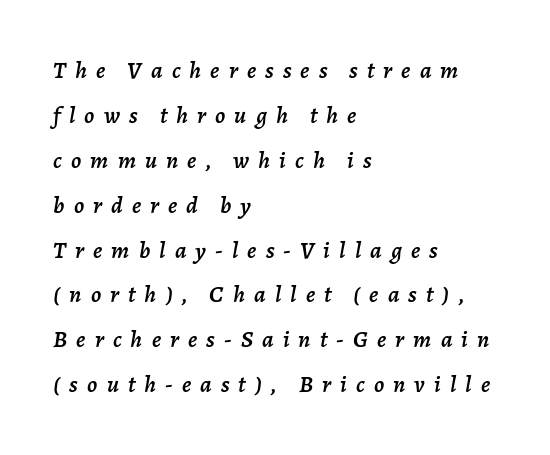
The image shows 24 px text type, italic (leaning right); set left-aligned, line spacing 1.87x, unusually wide letter spacing (+0.38 em), not underlined.
